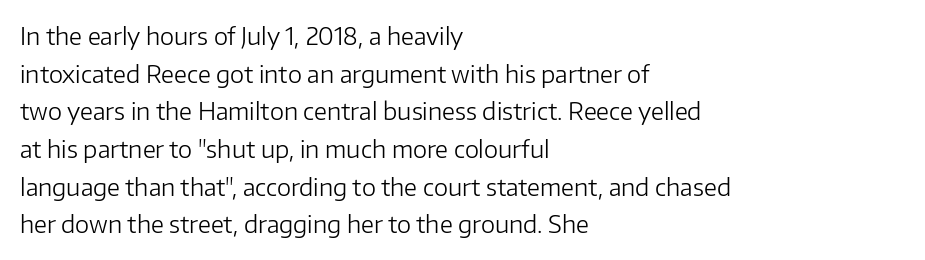
{"italic": "no", "bold": "no", "underline": "no", "align": "left", "line_spacing": "normal", "line_spacing_ratio": 1.57, "letter_spacing": "normal", "letter_spacing_em": 0.0, "glyph_px": 24}
